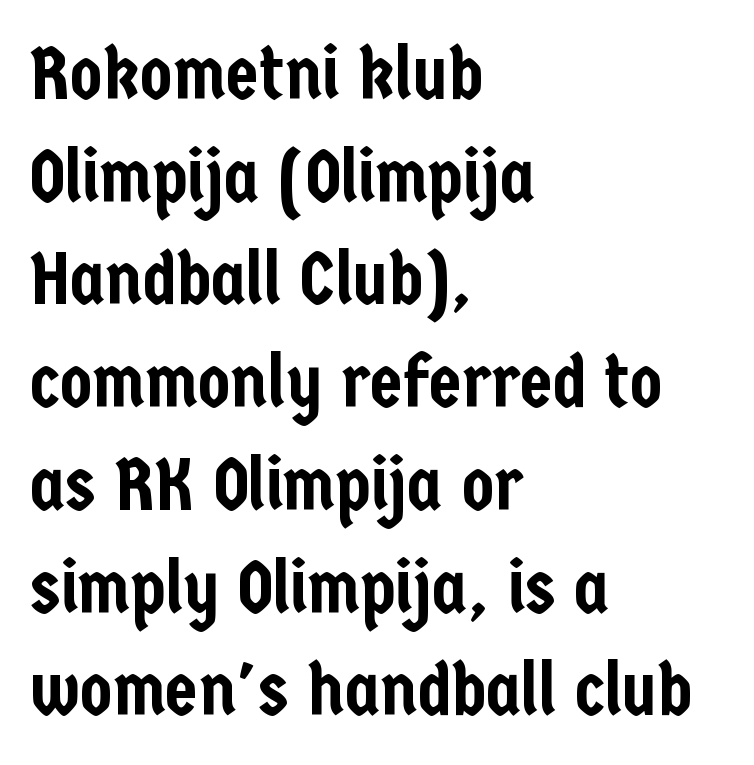
Q: Is the text italic (slanted)? A: No, it is upright.
Q: Is the typeface a serif or a sans-serif typeface? A: Sans-serif.
Q: Is the text underlined? A: No.
Q: How is the paragraph aligned? A: Left-aligned.
Q: Is the spacing between letters normal or unusually wide? A: Normal.
Q: Is the spacing between lines tight, normal or loose? A: Normal.
Q: Width (condensed, normal, or wide)? A: Condensed.
Q: Stroke contrast? A: Low.
Q: x-height? A: Medium.
Q: Monospaced? A: No.
